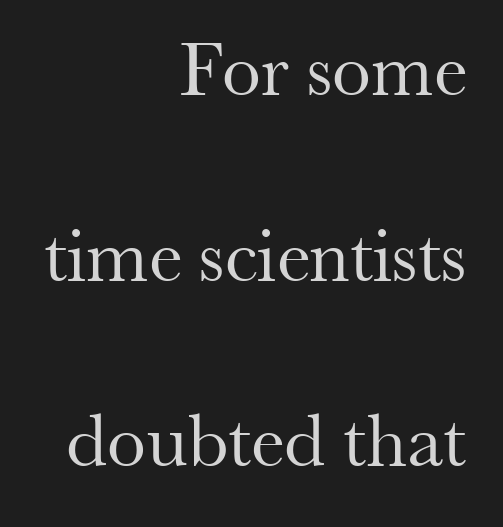
The image shows 78 px regular-weight serif type, upright; set right-aligned, loose line spacing (2.38x), normal letter spacing, not underlined; medium stroke contrast and a small x-height.
